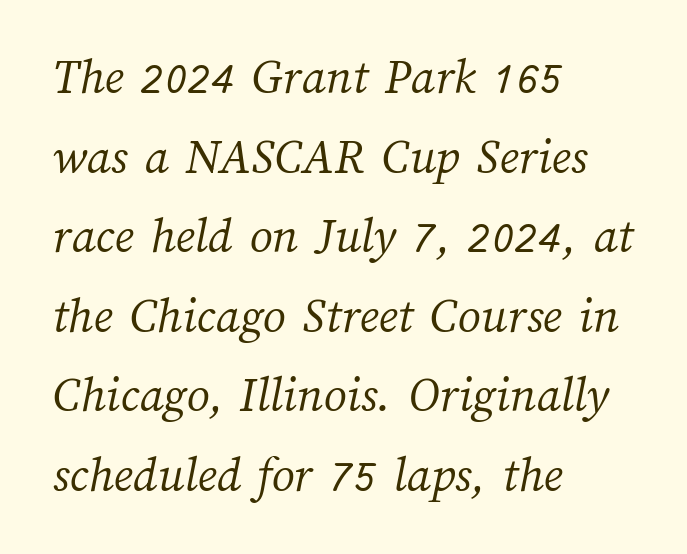
The image shows 51 px light type; set left-aligned, normal line spacing (1.56x), normal letter spacing, not underlined; medium stroke contrast and a medium x-height.
